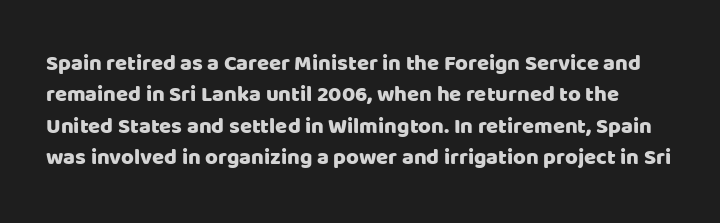
Q: Is the text italic (slanted)? A: No, it is upright.
Q: Is the text underlined? A: No.
Q: Is the spacing between letters normal or unusually wide? A: Normal.
Q: Is the spacing between lines tight, normal or loose? A: Normal.
